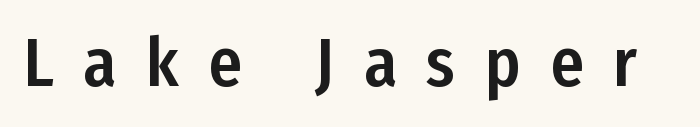
{"serif": "no", "italic": "no", "width": "condensed", "stroke_contrast": "low", "x_height": "medium", "monospaced": "no", "underline": "no", "letter_spacing": "wide", "letter_spacing_em": 0.44, "glyph_px": 67}
